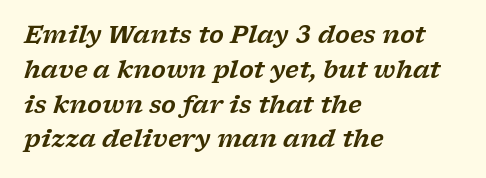
The image shows 24 px text type, italic (leaning right); set left-aligned, normal line spacing (1.45x), normal letter spacing, not underlined.
